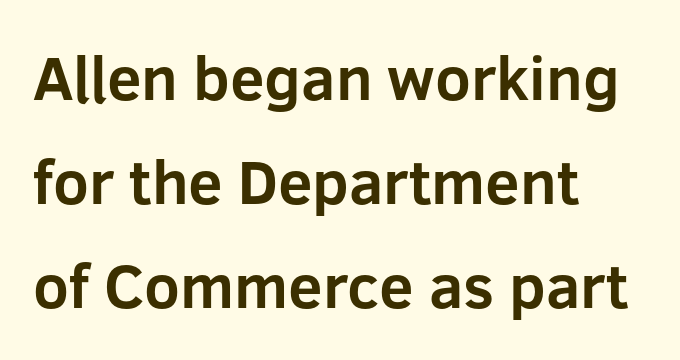
Leading matches the norm, producing a regular column. Descender tails drop into unmarked territory. Upright lettering throughout. A dark, heavy texture on the line: the type is bold.
